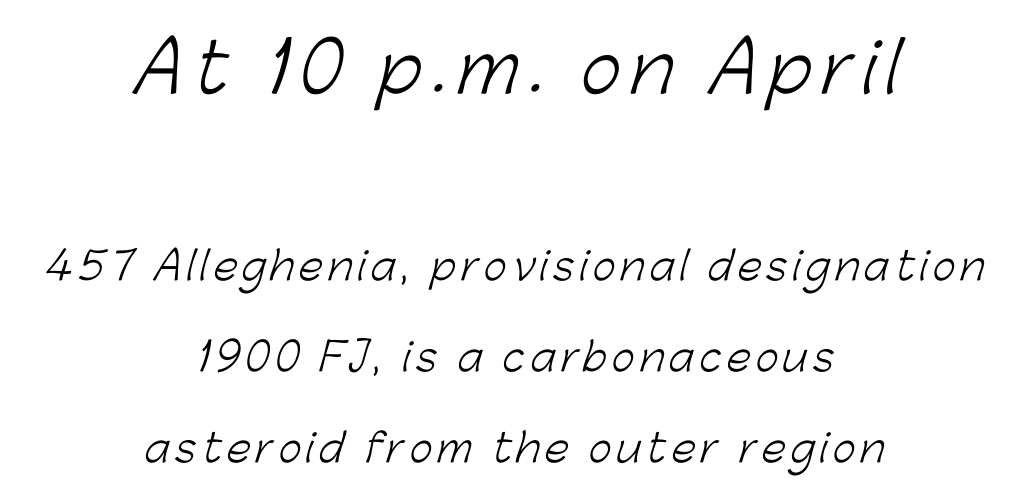
The specimen omits any rule beneath the text block's lines. In terms of letterform style, serifs are entirely absent. The paragraph has two soft edges and a firm central axis. The passage shown begins with its larger block and ends with its smaller one.
